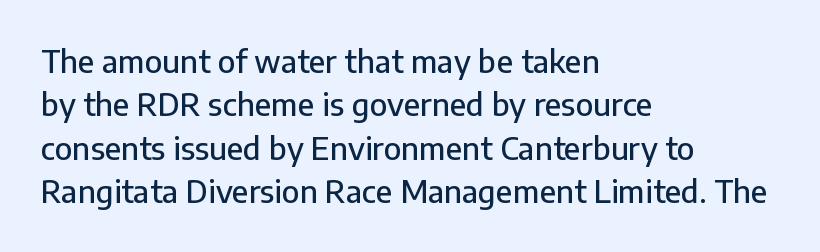
A roman cut, with each character standing at attention. The paragraph shown leans on its left margin. Check the space under the baseline: it is left empty. The face used here is proportionally spaced, like ordinary book or web type. The face used here is rendered with its standard letterfit. Compared with typical paragraphs, the rows here are spaced about the same.
